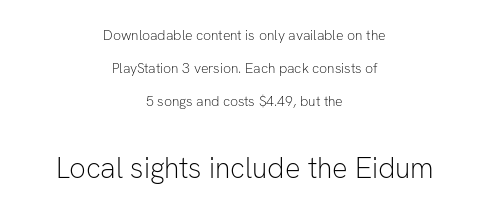
The following chunk of copy outweighs the initial chunk in type size. Honestly, the letter spacing is just normal — you wouldn't notice it. Any mark beneath the type? The region is blank. Vertical stems look standard width or narrower in stroke. A centered setting, common on invitations and titles, is used for this passage. You could not count columns in this text — the font is proportionally spaced.
